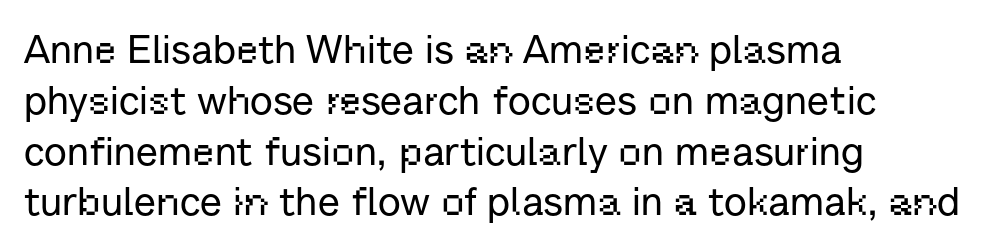
{"serif": "no", "italic": "no", "width": "normal", "stroke_contrast": "low", "x_height": "medium", "monospaced": "no", "underline": "no", "align": "left", "line_spacing": "normal", "line_spacing_ratio": 1.27, "letter_spacing": "normal", "letter_spacing_em": 0.0, "glyph_px": 40}
